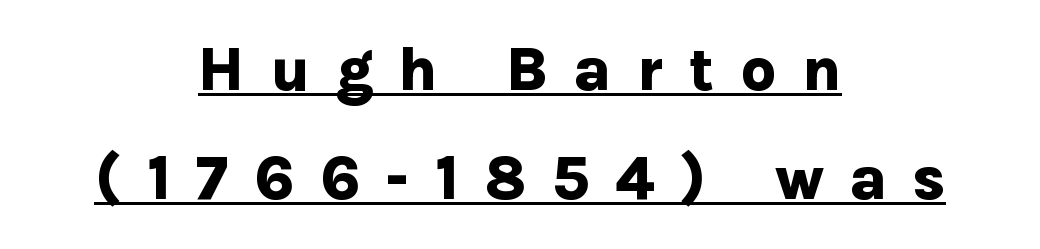
{"serif": "no", "italic": "no", "bold": "yes", "weight": "bold", "width": "normal", "stroke_contrast": "low", "x_height": "medium", "monospaced": "no", "underline": "yes", "align": "center", "line_spacing_ratio": 1.76, "letter_spacing": "wide", "letter_spacing_em": 0.41, "glyph_px": 62}
